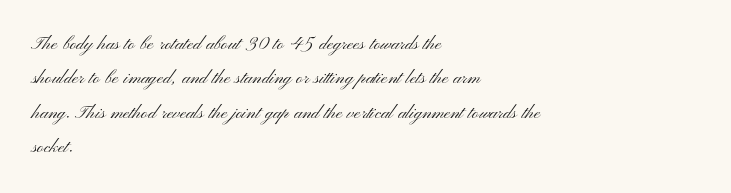
Q: Is the text bold? A: No.
Q: Is the text italic (slanted)? A: Yes.
Q: Is the text underlined? A: No.
Q: How is the paragraph aligned? A: Left-aligned.
Q: Is the spacing between letters normal or unusually wide? A: Normal.
Q: Is the spacing between lines tight, normal or loose? A: Normal.
